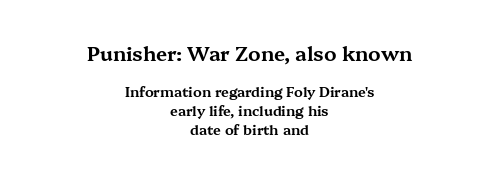
{"italic": "no", "underline": "no", "align": "center", "line_spacing": "normal", "line_spacing_ratio": 1.36, "letter_spacing": "normal", "letter_spacing_em": 0.0, "larger_block": "first", "size_ratio": 1.43, "glyph_px": 20}
